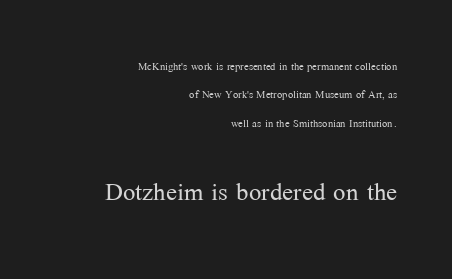
The image shows 33 px light serif type, upright; set right-aligned, loose line spacing (2.02x), normal letter spacing, not underlined; the second (bottom) block is 2.36x larger; medium stroke contrast and a medium x-height.
